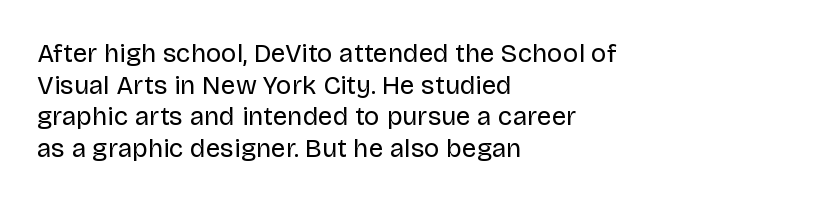
Nope, not italic — everything's standing straight. The font is comparable to plain body text, perhaps lighter. Inter-character spacing is left at the font's built-in metrics. The zone under the glyphs is completely vacant. These lines are set flush left with a ragged right edge.
